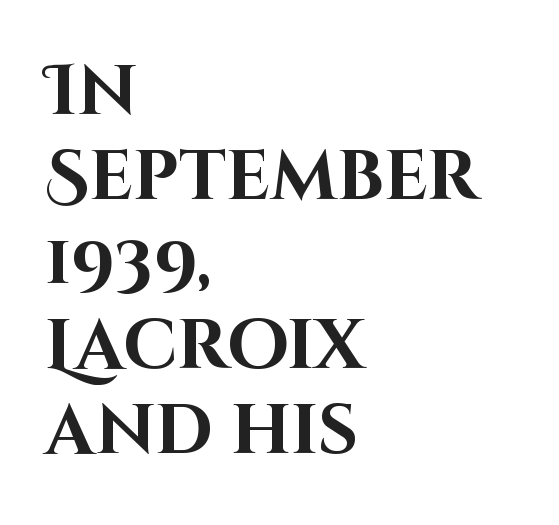
The image shows 70 px bold sans-serif type, upright; set left-aligned, line spacing 1.21x, normal letter spacing, not underlined; high stroke contrast and a large x-height.
